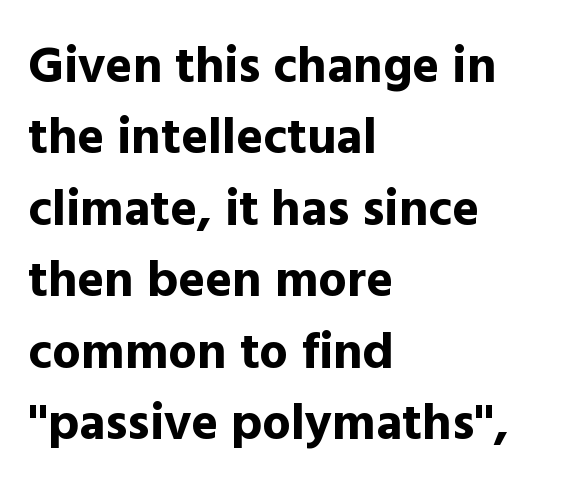
Q: Is the text bold? A: Yes.
Q: Is the text italic (slanted)? A: No, it is upright.
Q: Is the typeface a serif or a sans-serif typeface? A: Sans-serif.
Q: Is the text underlined? A: No.
Q: How is the paragraph aligned? A: Left-aligned.
Q: Is the spacing between letters normal or unusually wide? A: Normal.
Q: Is the spacing between lines tight, normal or loose? A: Normal.
Q: Width (condensed, normal, or wide)? A: Normal.
Q: x-height? A: Medium.
Q: Monospaced? A: No.
